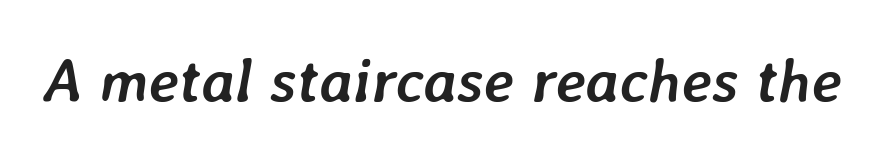
The image shows 62 px semibold type, italic (leaning right); set normal letter spacing, not underlined; low stroke contrast and a medium x-height.
